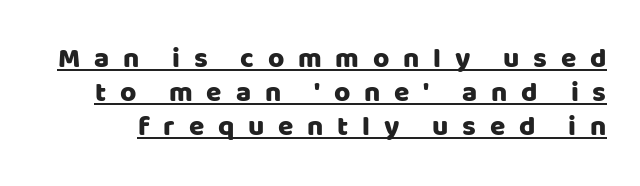
The image shows 28 px sans-serif type, upright; set line spacing 1.21x, unusually wide letter spacing (+0.49 em), underlined; low stroke contrast and a large x-height.
